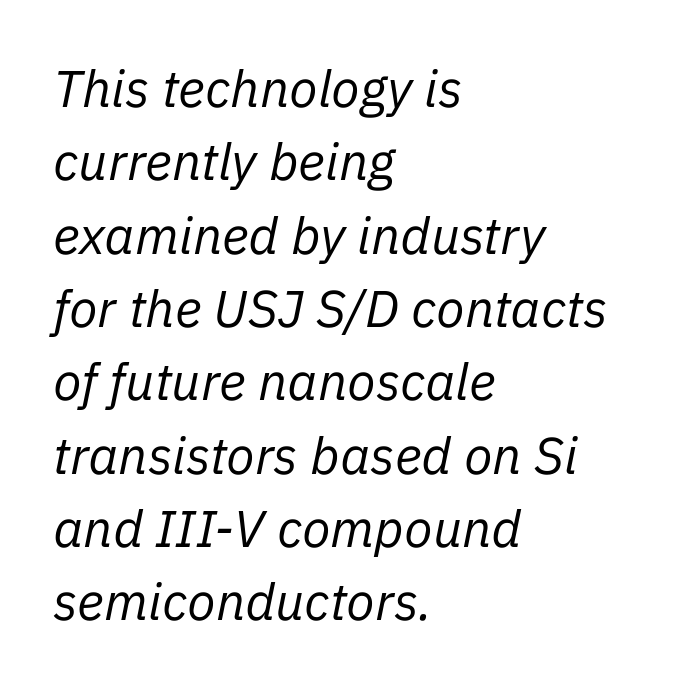
A student would call this left alignment; a typographer would say flush left, rag right. Notice how the stems are inclined rather than vertical — that's the hallmark of italics. Do the characters align in a grid? No, the font is proportional. How would I describe the line gaps? Plain and ordinary. Only glyphs here, with clear space below each row. The line texture is even and compact thanks to regular tracking.
